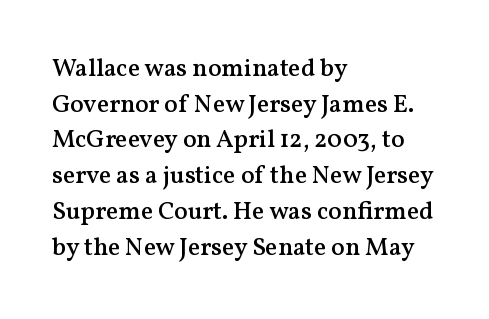
The vertical gap from one line to the next is medium. Which margin do the lines hug? The left one — the right edge is uneven. If you drew a line through each stem, it would be perfectly vertical. Has an underline been added? It has not.
